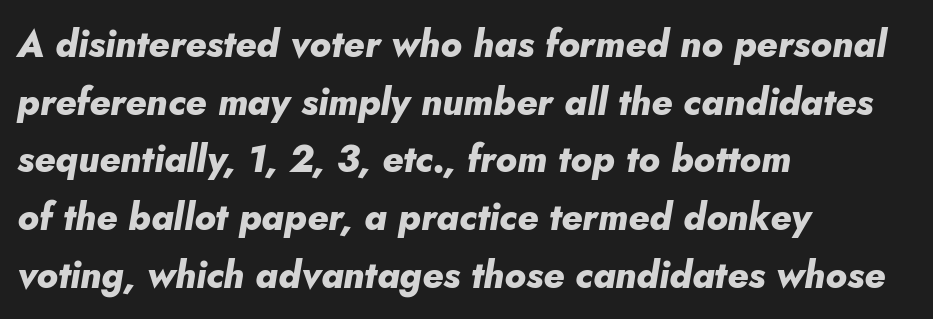
Q: Is the text bold? A: Yes.
Q: Is the text italic (slanted)? A: Yes, it leans right by about 10 degrees.
Q: Is the text underlined? A: No.
Q: How is the paragraph aligned? A: Left-aligned.
Q: Is the spacing between letters normal or unusually wide? A: Normal.
Q: Is the spacing between lines tight, normal or loose? A: Normal.
Q: Width (condensed, normal, or wide)? A: Normal.
Q: Stroke contrast? A: Low.
Q: x-height? A: Small.
Q: Monospaced? A: No.
